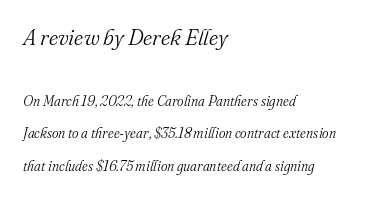
{"italic": "yes", "lean": "right", "slant_degrees": 16, "bold": "no", "underline": "no", "align": "left", "line_spacing": "loose", "line_spacing_ratio": 2.33, "letter_spacing": "normal", "letter_spacing_em": 0.0, "larger_block": "first", "size_ratio": 1.57, "glyph_px": 22}
